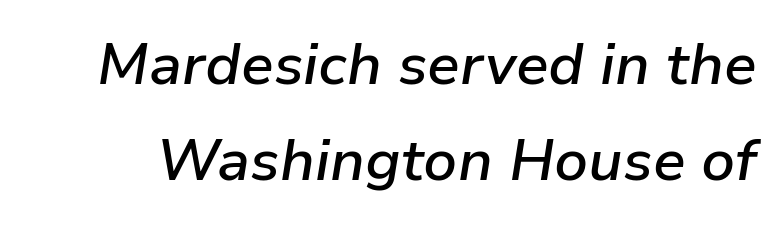
{"italic": "yes", "lean": "right", "slant_degrees": 9, "bold": "semi", "weight": "semibold", "width": "normal", "stroke_contrast": "low", "x_height": "medium", "monospaced": "no", "underline": "no", "line_spacing": "normal", "line_spacing_ratio": 1.66, "letter_spacing": "normal", "letter_spacing_em": 0.0, "glyph_px": 58}
